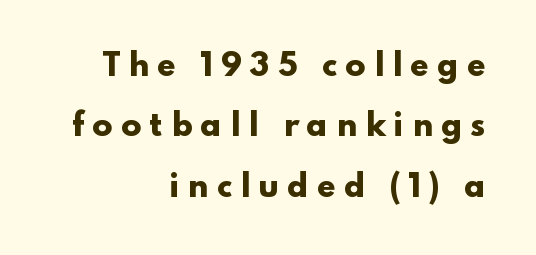
Does the type have serifs? No, each stem ends abruptly. Which margin do the lines hug? The right one — the left edge is uneven. Look at the stroke-to-counter ratio: heavy, a bold. The passage shown has open, widely tracked lettering throughout. The type sits square on the baseline with zero lean.
